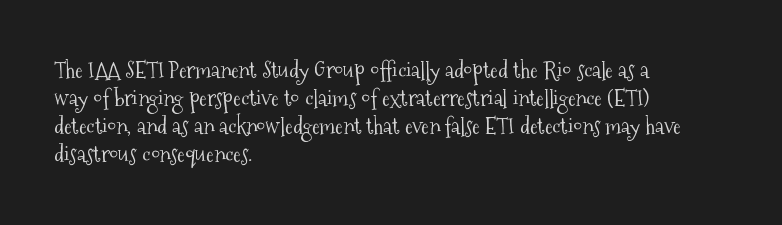
{"italic": "no", "bold": "no", "underline": "no", "align": "left", "line_spacing_ratio": 1.22, "letter_spacing": "normal", "letter_spacing_em": 0.0, "glyph_px": 23}
